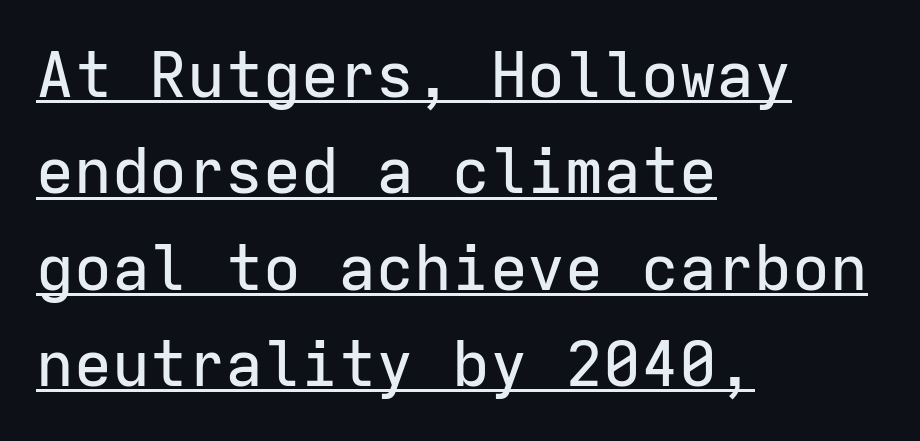
The image shows 63 px sans-serif type, upright, monospaced; set left-aligned, normal line spacing (1.53x), normal letter spacing, underlined; low stroke contrast and a medium x-height.
